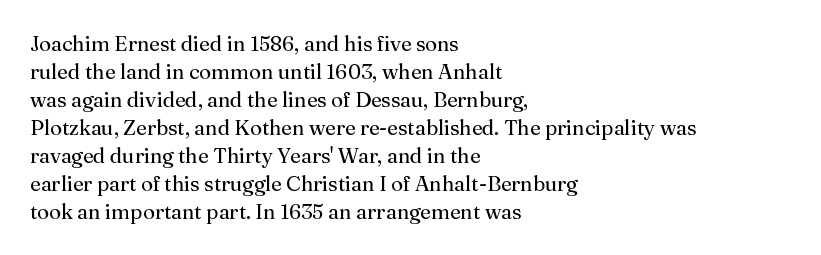
The paragraph has a hard left edge and a soft right edge. Rows of type keep a routine distance in the vertical direction. The letters sit at their default tracking, neither squeezed nor spread. Posture: vertical.
